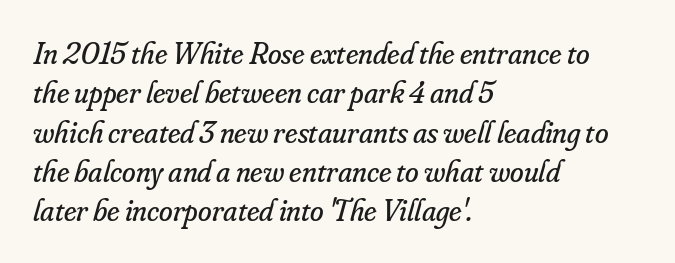
Q: Is the text bold? A: No.
Q: Is the text italic (slanted)? A: Yes, it leans right by about 16 degrees.
Q: Is the typeface a serif or a sans-serif typeface? A: Serif.
Q: Is the text underlined? A: No.
Q: How is the paragraph aligned? A: Left-aligned.
Q: Is the spacing between letters normal or unusually wide? A: Normal.
Q: Is the spacing between lines tight, normal or loose? A: Normal.
Q: Width (condensed, normal, or wide)? A: Normal.
Q: Stroke contrast? A: Low.
Q: x-height? A: Small.
Q: Monospaced? A: No.
